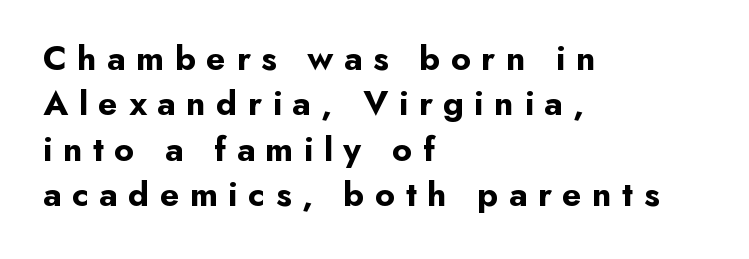
The image shows 35 px bold sans-serif type, upright; set left-aligned, normal line spacing (1.3x), unusually wide letter spacing (+0.3 em), not underlined; low stroke contrast and a small x-height.
